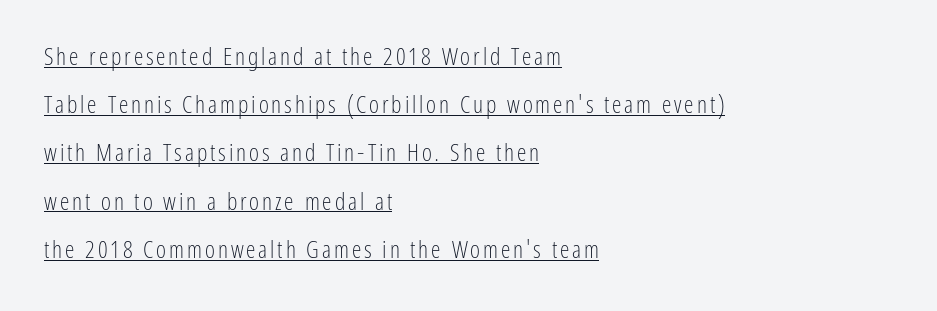
Q: Is the text bold? A: No.
Q: Is the text italic (slanted)? A: No, it is upright.
Q: Is the text underlined? A: Yes.
Q: How is the paragraph aligned? A: Left-aligned.
Q: Is the spacing between lines tight, normal or loose? A: Loose.
